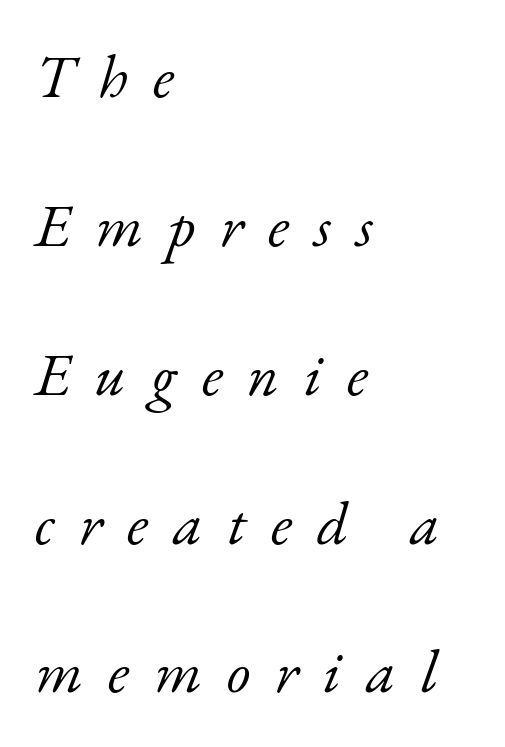
{"serif": "yes", "italic": "yes", "lean": "right", "slant_degrees": 17, "bold": "no", "weight": "light", "width": "normal", "stroke_contrast": "low", "x_height": "small", "monospaced": "no", "underline": "no", "align": "left", "line_spacing": "loose", "line_spacing_ratio": 2.44, "letter_spacing": "wide", "letter_spacing_em": 0.41, "glyph_px": 61}
